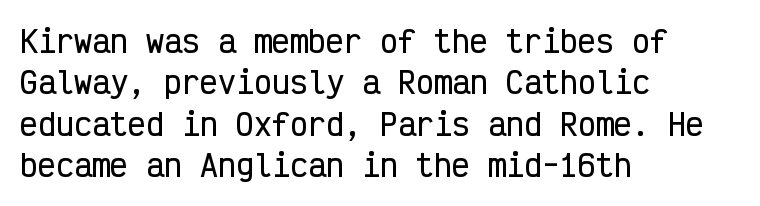
{"serif": "no", "italic": "no", "width": "condensed", "stroke_contrast": "low", "x_height": "medium", "monospaced": "yes", "underline": "no", "align": "left", "line_spacing": "normal", "line_spacing_ratio": 1.38, "letter_spacing": "normal", "letter_spacing_em": 0.0, "glyph_px": 30}
